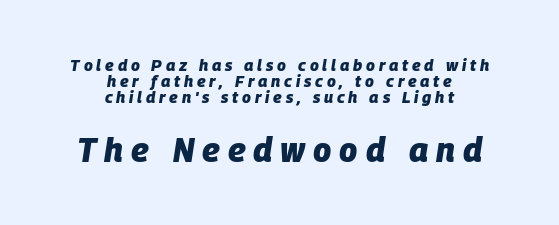
{"italic": "yes", "lean": "right", "slant_degrees": 9, "bold": "yes", "weight": "heavy", "width": "normal", "stroke_contrast": "low", "x_height": "large", "monospaced": "no", "underline": "no", "align": "center", "line_spacing": "tight", "line_spacing_ratio": 1.01, "letter_spacing": "wide", "letter_spacing_em": 0.24, "larger_block": "second", "size_ratio": 2.06, "glyph_px": 33}
